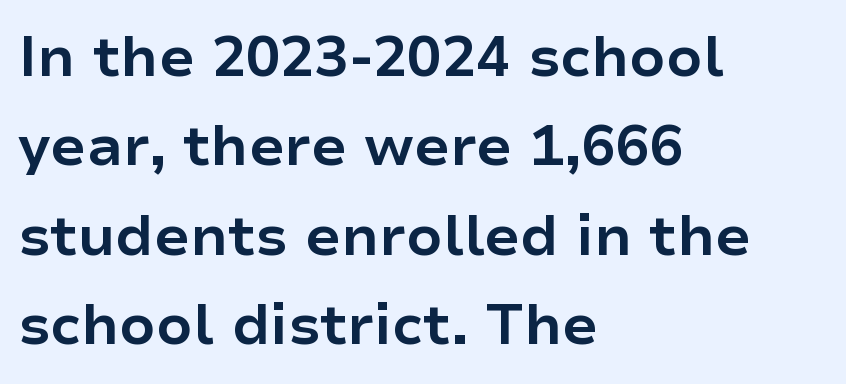
Q: Is the text bold? A: Yes.
Q: Is the text italic (slanted)? A: No, it is upright.
Q: Is the typeface a serif or a sans-serif typeface? A: Sans-serif.
Q: Is the text underlined? A: No.
Q: How is the paragraph aligned? A: Left-aligned.
Q: Is the spacing between letters normal or unusually wide? A: Normal.
Q: Is the spacing between lines tight, normal or loose? A: Normal.
Q: Width (condensed, normal, or wide)? A: Normal.
Q: Stroke contrast? A: Low.
Q: x-height? A: Medium.
Q: Monospaced? A: No.
